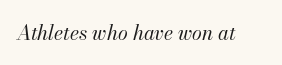
Decoration check: the copy has no underline. Slant detected: the letters are inclined. The horizontal fit of the characters is conventional and even. The letters look calm and open, with moderate or lighter stems.
